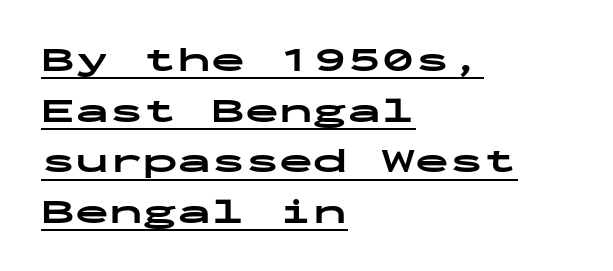
You can tell from the bare stems that sans-serif type was used. Casual observation: everything's shoved over to the left. This is the regular roman posture of the typeface. Nobody touched the tracking dial on this one. The passage shown is typed in a monospace face where columns stay perfectly aligned. Vertically, the passage feels balanced, rows spaced as you'd expect.
